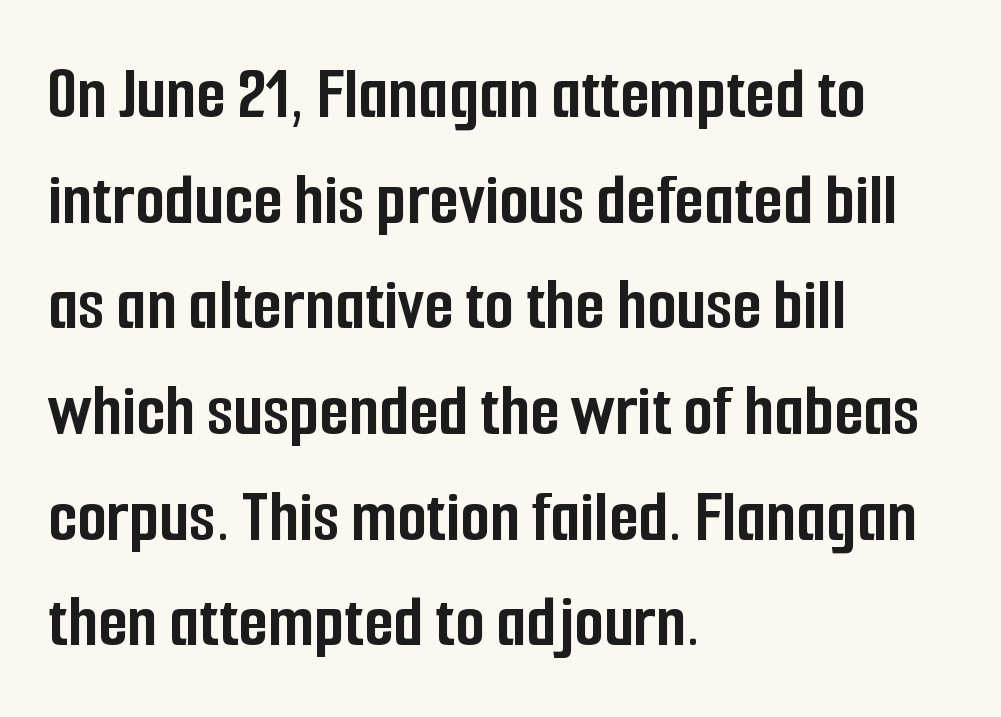
The specimen reads as upright at a glance. Each glyph is drawn with heavy, bold strokes. Beneath every word, the page is bare. What stands out about the letter spacing? Nothing — it is the standard amount.
